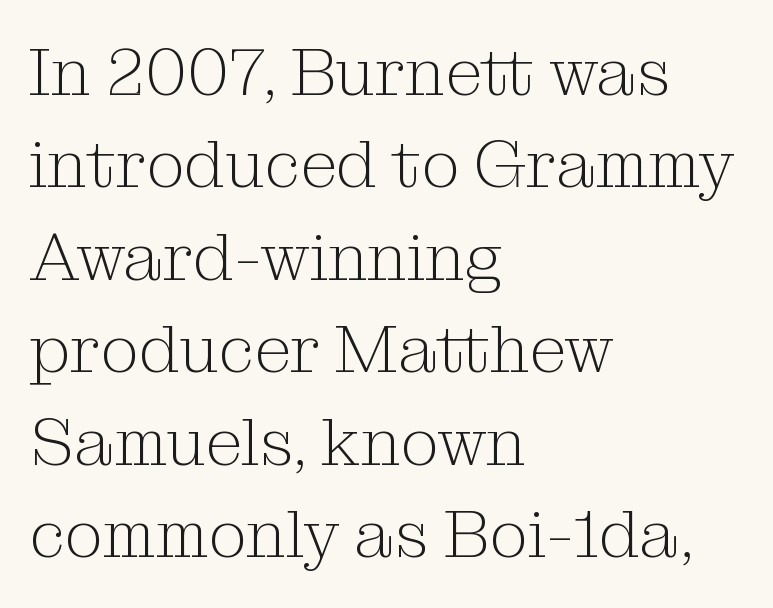
The baseline area is clear. These lines were composed using upright roman letters. The passage shown is typeset with a serif family. The lines in this sample share a left origin and differ only in where they stop.
